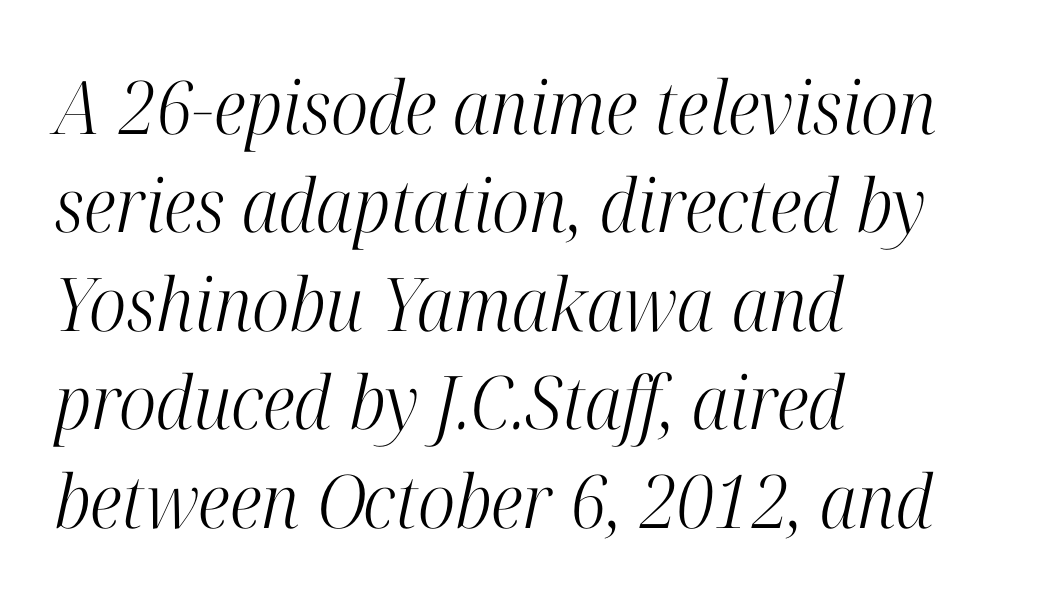
{"serif": "yes", "italic": "yes", "lean": "right", "slant_degrees": 12, "bold": "no", "weight": "light", "width": "condensed", "stroke_contrast": "high", "x_height": "medium", "monospaced": "no", "underline": "no", "align": "left", "line_spacing": "normal", "line_spacing_ratio": 1.33, "letter_spacing": "normal", "letter_spacing_em": 0.0, "glyph_px": 74}
